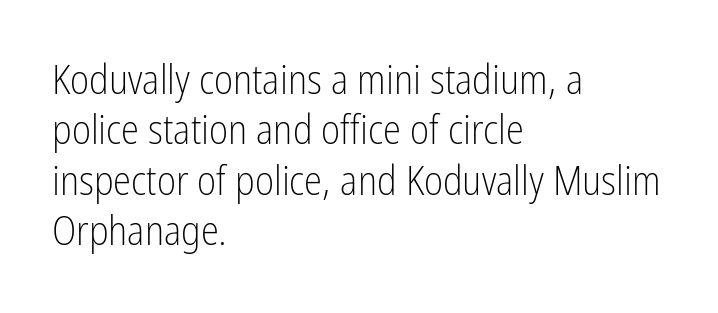
{"serif": "no", "italic": "no", "bold": "no", "weight": "light", "width": "condensed", "stroke_contrast": "low", "x_height": "medium", "monospaced": "no", "underline": "no", "align": "left", "line_spacing_ratio": 1.23, "letter_spacing": "normal", "letter_spacing_em": 0.0, "glyph_px": 41}
